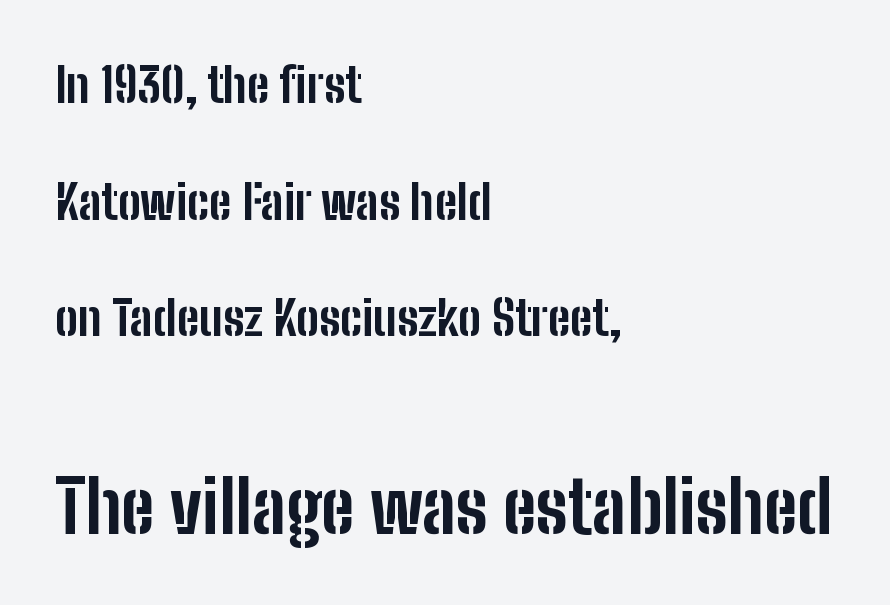
The image shows 72 px bold, condensed sans-serif type, upright; set left-aligned, loose line spacing (2.43x), normal letter spacing, not underlined; the second (bottom) block is 1.5x larger; low stroke contrast and a medium x-height.
